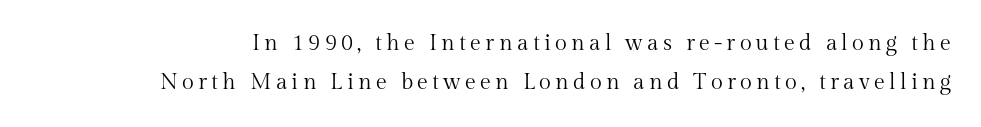
{"italic": "no", "bold": "no", "underline": "no", "line_spacing_ratio": 1.79, "glyph_px": 22}
